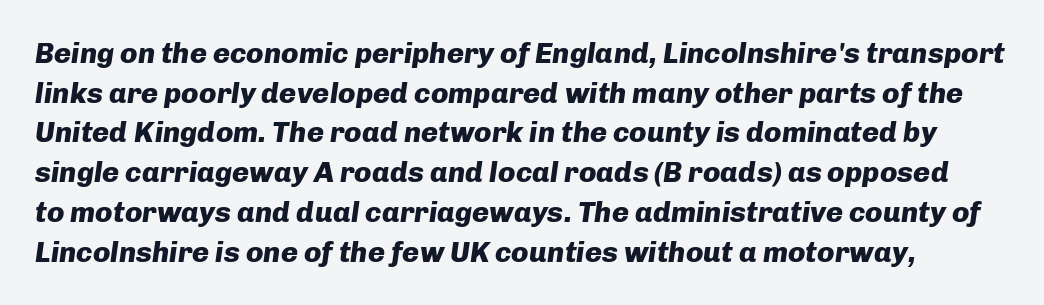
Q: Is the text bold? A: Yes.
Q: Is the text italic (slanted)? A: Yes, it leans right by about 8 degrees.
Q: Is the text underlined? A: No.
Q: Is the spacing between letters normal or unusually wide? A: Normal.
Q: Is the spacing between lines tight, normal or loose? A: Normal.
Q: Width (condensed, normal, or wide)? A: Normal.
Q: Stroke contrast? A: Low.
Q: x-height? A: Medium.
Q: Monospaced? A: No.
